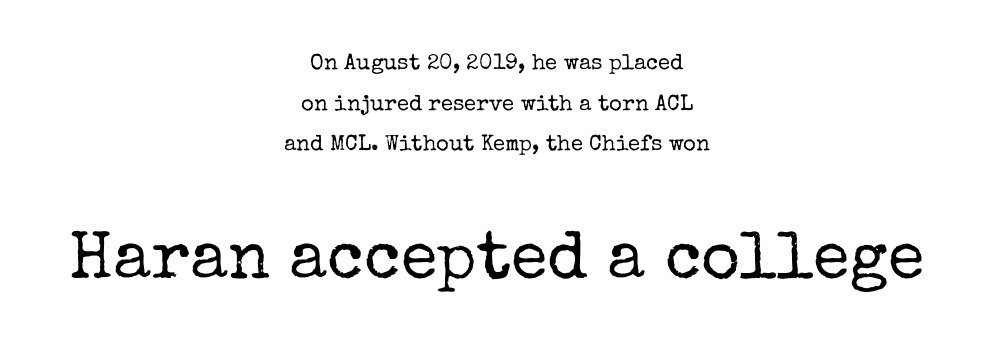
Q: Is the text bold? A: No.
Q: Is the text italic (slanted)? A: No, it is upright.
Q: Is the typeface a serif or a sans-serif typeface? A: Serif.
Q: Is the text underlined? A: No.
Q: How is the paragraph aligned? A: Centered.
Q: Is the spacing between letters normal or unusually wide? A: Normal.
Q: Which block of text is set in a larger size, the first (top) or the second (bottom)? A: The second (bottom) one.
Q: Width (condensed, normal, or wide)? A: Normal.
Q: Stroke contrast? A: Low.
Q: x-height? A: Medium.
Q: Monospaced? A: No.
